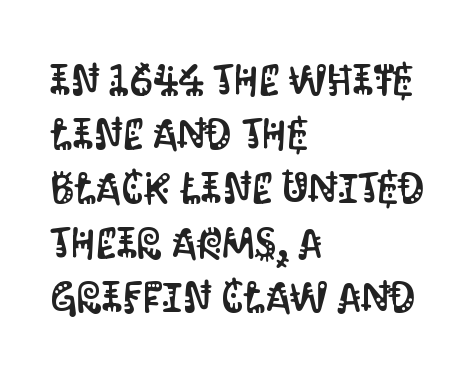
Each word holds together tightly as a unit, with standard inter-letter gaps. Any mark beneath the type? The region is blank. Regarding serifs, this sample does without them. The specimen reads as upright at a glance.
